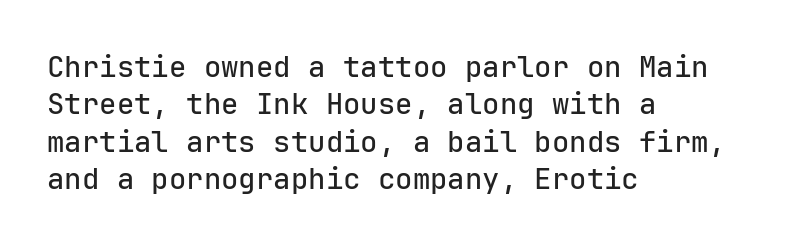
The image shows 29 px sans-serif type, upright, monospaced; set left-aligned, normal line spacing (1.29x), normal letter spacing, not underlined; low stroke contrast and a medium x-height.
